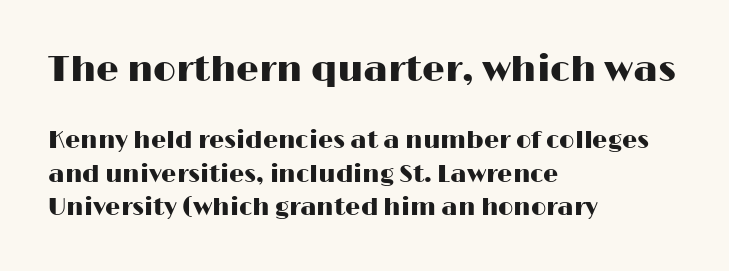
{"serif": "no", "italic": "no", "width": "wide", "stroke_contrast": "high", "x_height": "medium", "monospaced": "no", "underline": "no", "align": "left", "line_spacing": "normal", "line_spacing_ratio": 1.38, "letter_spacing": "normal", "letter_spacing_em": 0.0, "larger_block": "first", "size_ratio": 1.5, "glyph_px": 36}
